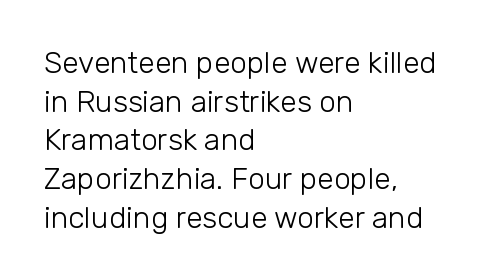
The image shows 30 px light sans-serif type, upright; set left-aligned, normal line spacing (1.29x), normal letter spacing, not underlined; low stroke contrast and a medium x-height.
